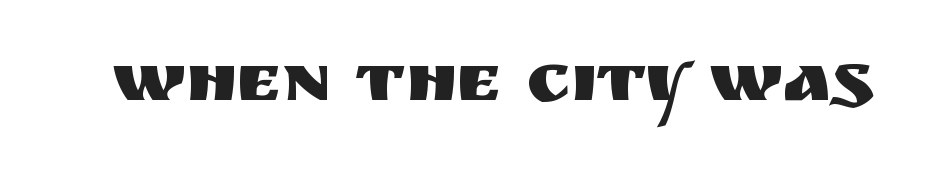
Letters rest on an invisible, unmarked baseline. Does extra space separate the letters? No, they use regular spacing. Each letter keeps its own natural width here, so spacing adapts to shape. The typography opts for an upright posture over an oblique one. A sans-serif font was chosen for this passage.
